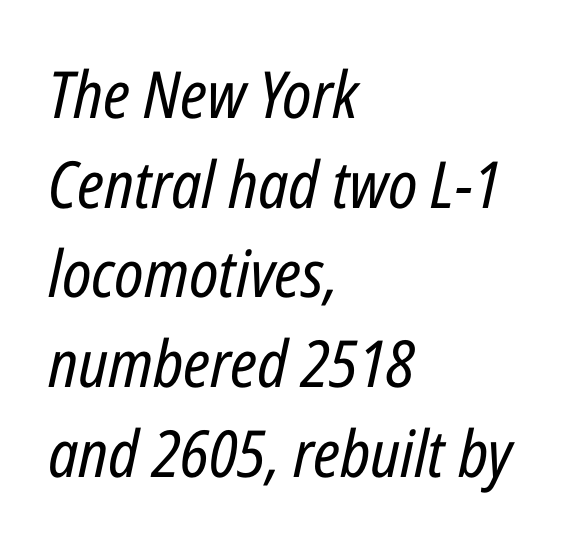
{"italic": "yes", "lean": "right", "slant_degrees": 12, "bold": "no", "weight": "regular", "width": "condensed", "stroke_contrast": "low", "x_height": "medium", "monospaced": "no", "underline": "no", "align": "left", "line_spacing": "normal", "line_spacing_ratio": 1.38, "letter_spacing": "normal", "letter_spacing_em": 0.0, "glyph_px": 65}
